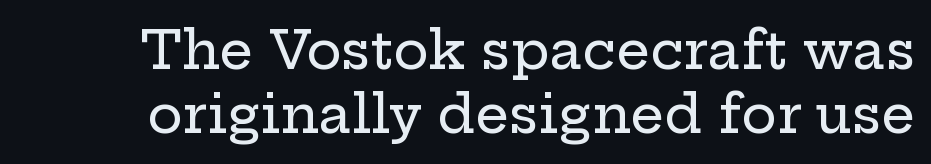
Q: Is the text italic (slanted)? A: No, it is upright.
Q: Is the typeface a serif or a sans-serif typeface? A: Serif.
Q: Is the text underlined? A: No.
Q: Is the spacing between letters normal or unusually wide? A: Normal.
Q: Width (condensed, normal, or wide)? A: Wide.
Q: Stroke contrast? A: Low.
Q: x-height? A: Medium.
Q: Monospaced? A: No.
